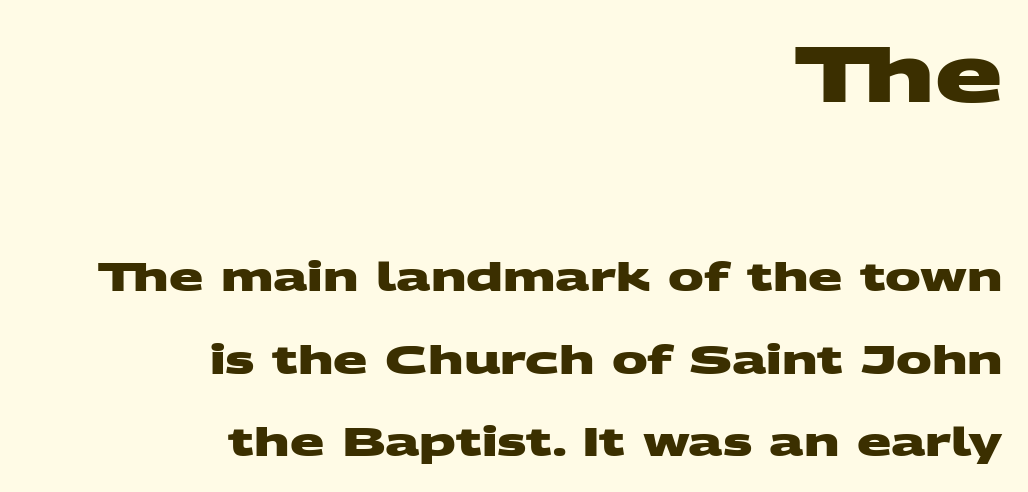
The vertical gap from one line to the next is large. A dark, heavy texture on the line: the type is bold. Is the block centered? No — it sits flush against the right margin. The designer went with a sans here, leaving each stem footless. The type is set solid horizontally, with unmodified tracking.
